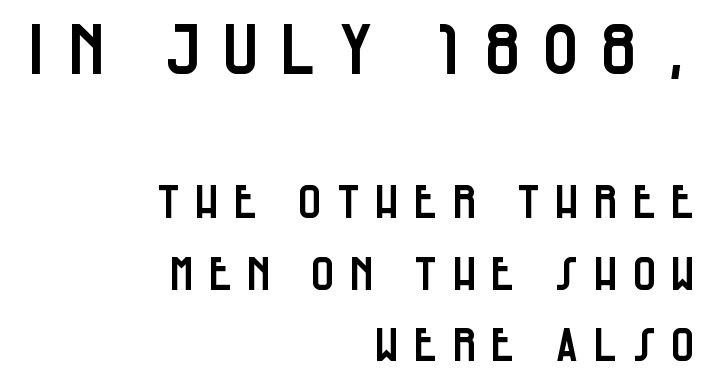
Q: Is the text italic (slanted)? A: No, it is upright.
Q: Is the typeface a serif or a sans-serif typeface? A: Sans-serif.
Q: Is the text underlined? A: No.
Q: How is the paragraph aligned? A: Right-aligned.
Q: Is the spacing between letters normal or unusually wide? A: Unusually wide.
Q: Is the spacing between lines tight, normal or loose? A: Normal.
Q: Which block of text is set in a larger size, the first (top) or the second (bottom)? A: The first (top) one.
Q: Width (condensed, normal, or wide)? A: Condensed.
Q: Stroke contrast? A: Low.
Q: x-height? A: Large.
Q: Monospaced? A: No.
